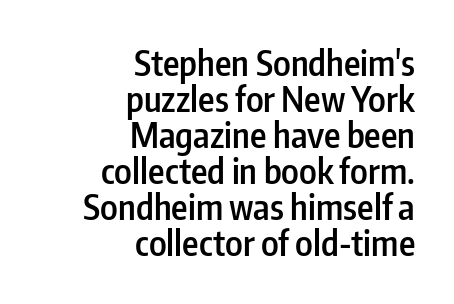
Strokes here are thickened, but only to semibold level. The font family rendered here belongs to the sans-serif group. This sample has the flowing, uneven cadence of proportional lettering. Words float on clear page, feet unadorned.
